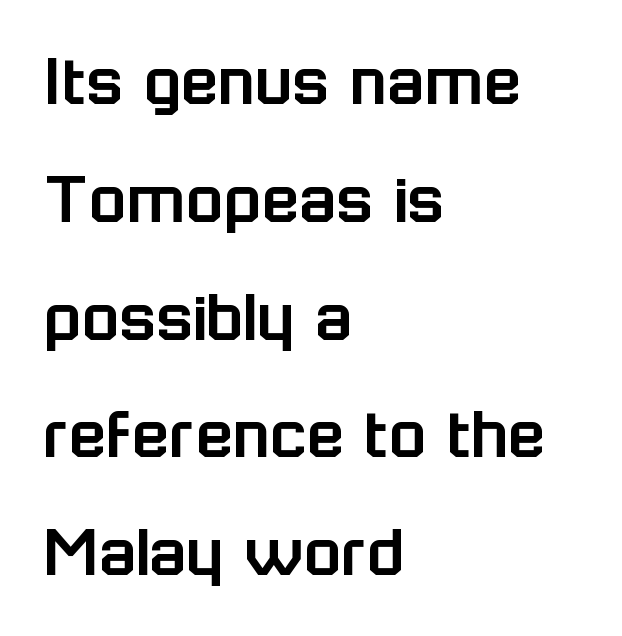
Q: Is the text italic (slanted)? A: No, it is upright.
Q: Is the typeface a serif or a sans-serif typeface? A: Sans-serif.
Q: Is the text underlined? A: No.
Q: How is the paragraph aligned? A: Left-aligned.
Q: Is the spacing between letters normal or unusually wide? A: Normal.
Q: Is the spacing between lines tight, normal or loose? A: Normal.
Q: Width (condensed, normal, or wide)? A: Normal.
Q: Stroke contrast? A: Low.
Q: x-height? A: Medium.
Q: Monospaced? A: No.
